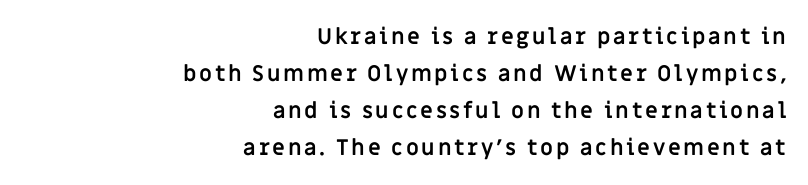
The image shows 22 px bold type, upright; set right-aligned, normal line spacing (1.68x), not underlined.
